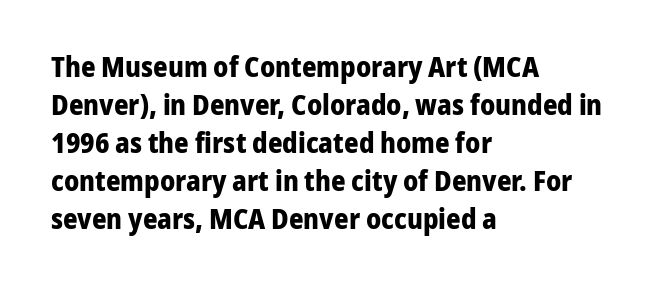
Q: Is the text bold? A: Yes.
Q: Is the text italic (slanted)? A: No, it is upright.
Q: Is the typeface a serif or a sans-serif typeface? A: Sans-serif.
Q: Is the text underlined? A: No.
Q: How is the paragraph aligned? A: Left-aligned.
Q: Is the spacing between letters normal or unusually wide? A: Normal.
Q: Is the spacing between lines tight, normal or loose? A: Normal.
Q: Width (condensed, normal, or wide)? A: Normal.
Q: Stroke contrast? A: Low.
Q: x-height? A: Medium.
Q: Monospaced? A: No.
